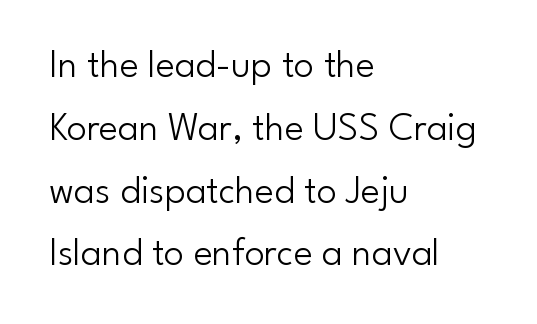
A typesetter would call this proportional, since set widths differ per character. Does the lettering tilt? It doesn't — this is upright. Students, observe: this is what conventionally led text looks like. Stroke thickness stays within the range of a standard reading face or lighter.
